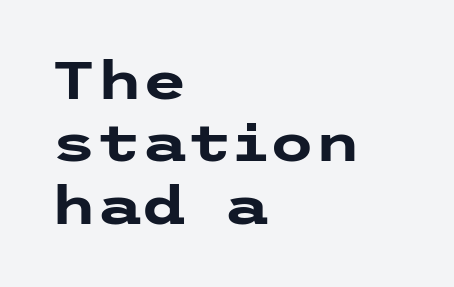
{"serif": "no", "italic": "no", "bold": "yes", "weight": "heavy", "width": "wide", "stroke_contrast": "low", "x_height": "medium", "underline": "no", "align": "left", "line_spacing_ratio": 1.2, "letter_spacing": "normal", "letter_spacing_em": 0.0, "glyph_px": 52}
